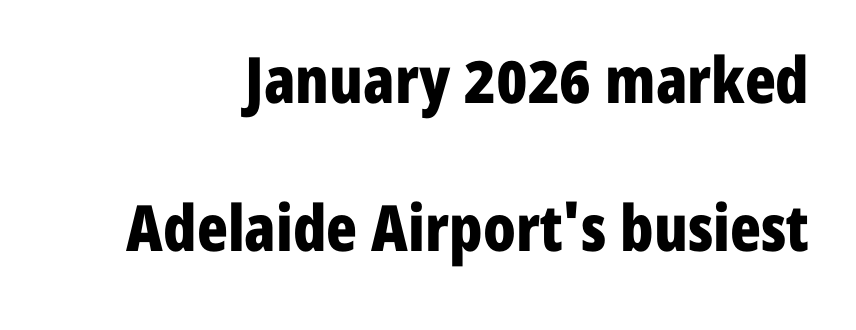
{"serif": "no", "italic": "no", "bold": "yes", "weight": "bold", "width": "condensed", "stroke_contrast": "low", "x_height": "medium", "monospaced": "no", "underline": "no", "line_spacing": "loose", "line_spacing_ratio": 2.32, "letter_spacing": "normal", "letter_spacing_em": 0.0, "glyph_px": 64}
